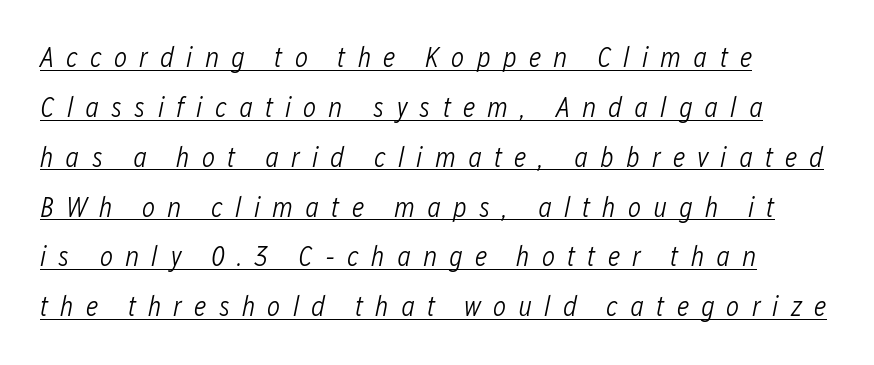
Q: Is the text bold? A: No.
Q: Is the text italic (slanted)? A: Yes, it leans right by about 12 degrees.
Q: Is the text underlined? A: Yes.
Q: How is the paragraph aligned? A: Left-aligned.
Q: Is the spacing between letters normal or unusually wide? A: Unusually wide.
Q: Width (condensed, normal, or wide)? A: Condensed.
Q: Stroke contrast? A: Low.
Q: x-height? A: Medium.
Q: Monospaced? A: No.
